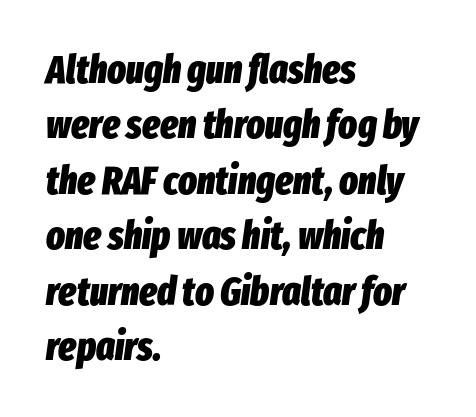
The image shows 39 px heavy, condensed type, italic (leaning right); set left-aligned, normal line spacing (1.42x), normal letter spacing, not underlined; low stroke contrast and a medium x-height.
